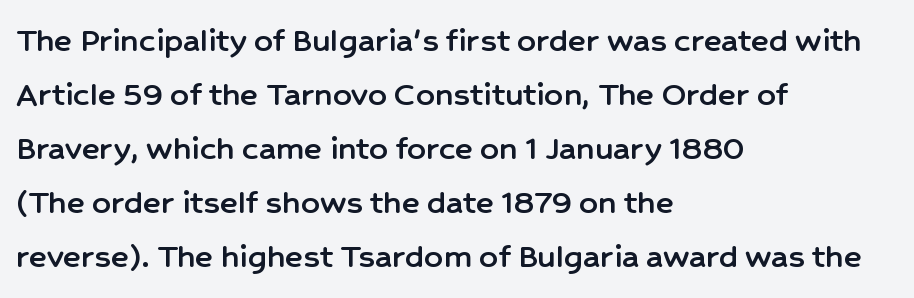
These lines are composed in type without serifs. Decoration check: the copy has no underline. Which margin do the lines hug? The left one — the right edge is uneven. Characters remain perfectly vertical along every line.
